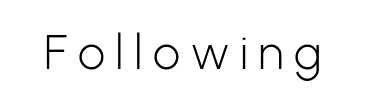
Characters follow at a spacing far wider than the type designer built in. The space directly below the letters is spotless. The font sits on the lighter half of the weight spectrum, regular included. The typography opts for an upright posture over an oblique one. The characters display no serif detailing; their extremities are plain. Here the designer chose a conventional face with non-uniform glyph widths.
